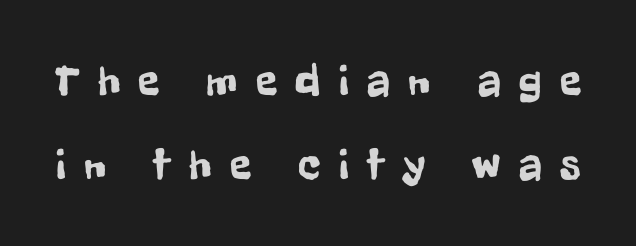
Here the designer chose a conventional face with non-uniform glyph widths. This sample uses an upright cut, with every glyph sitting square on the baseline. The space beneath each line is pristine and unruled. Baseline-to-baseline distance is far greater than the letter height.
